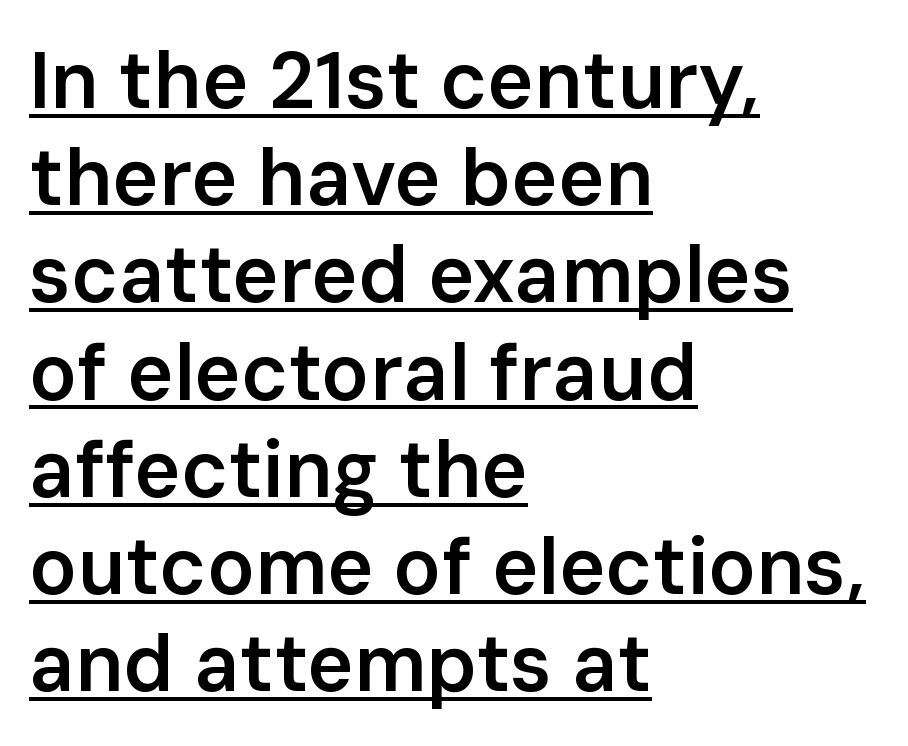
Each glyph is drawn with semibold strokes, heavier than normal yet not fully bold. Posture: vertical. Nope, no serifs anywhere on these letters. The compositor pushed each line to the left boundary. The lettering is marked with a stroke running underneath it.
